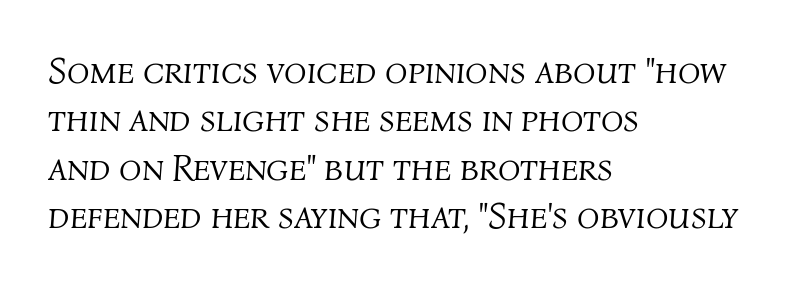
The image shows 37 px light type, italic (leaning right); set left-aligned, normal line spacing (1.31x), normal letter spacing, not underlined; medium stroke contrast and a medium x-height.
